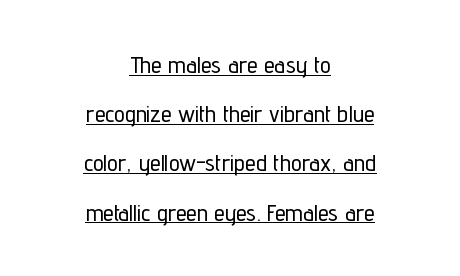
Q: Is the text italic (slanted)? A: No, it is upright.
Q: Is the text underlined? A: Yes.
Q: How is the paragraph aligned? A: Centered.
Q: Is the spacing between letters normal or unusually wide? A: Normal.
Q: Is the spacing between lines tight, normal or loose? A: Loose.
